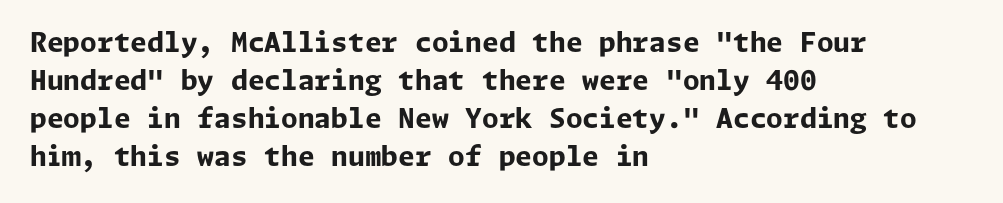
Nothing unusual about the tracking: characters are spaced as the font intends. Glance below the letters and you will spot only blank space. Designer's note — italics off, roman on. Alignment: flush left.
